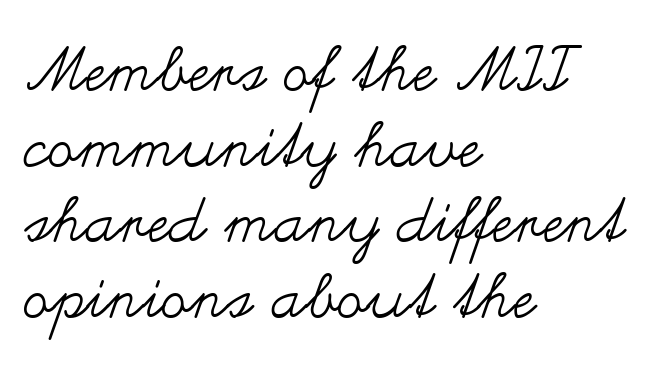
{"bold": "no", "weight": "regular", "width": "wide", "stroke_contrast": "medium", "x_height": "small", "monospaced": "no", "underline": "no", "align": "left", "line_spacing_ratio": 1.24, "letter_spacing": "normal", "letter_spacing_em": 0.0, "glyph_px": 61}
